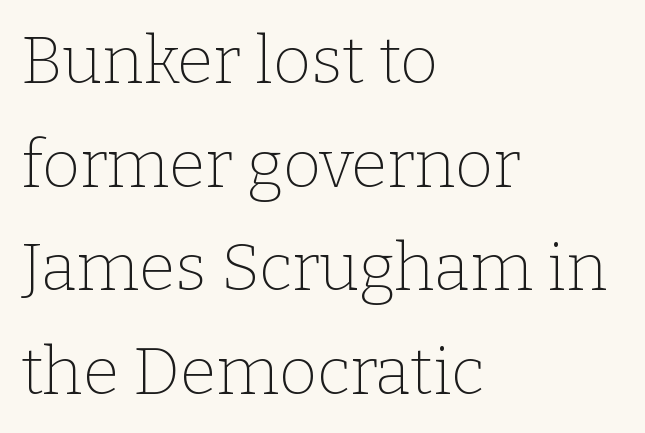
One glance says typical: line gaps are just what's usual. The strokes are not fattened; the text isn't bold. Posture: straight, roman, zero tilt. Type without underlining.
